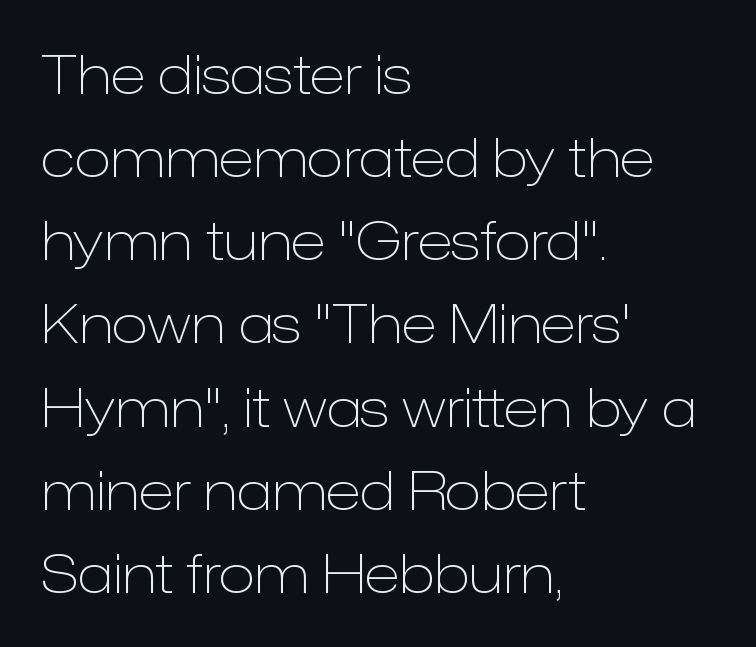
The image shows 54 px light sans-serif type, upright; set left-aligned, normal line spacing (1.54x), normal letter spacing, not underlined; low stroke contrast and a medium x-height.
